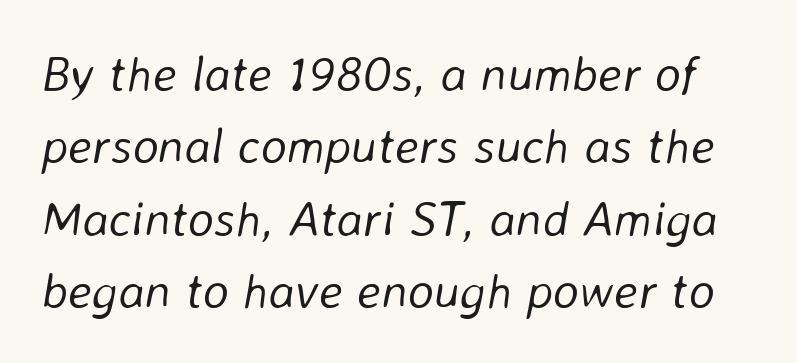
Q: Is the text bold? A: No.
Q: Is the text italic (slanted)? A: Yes, it leans right by about 8 degrees.
Q: Is the text underlined? A: No.
Q: Is the spacing between letters normal or unusually wide? A: Normal.
Q: Is the spacing between lines tight, normal or loose? A: Normal.
Q: Width (condensed, normal, or wide)? A: Normal.
Q: Stroke contrast? A: Low.
Q: x-height? A: Medium.
Q: Monospaced? A: No.
